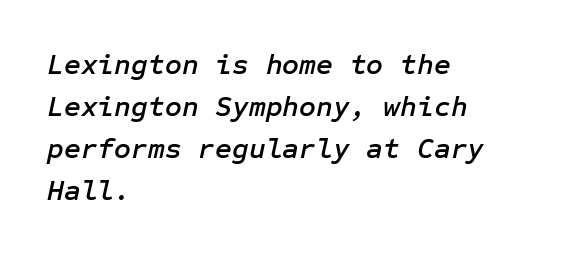
The image shows 29 px text type, italic (leaning right); set left-aligned, normal line spacing (1.45x), normal letter spacing, not underlined; low stroke contrast and a medium x-height.
